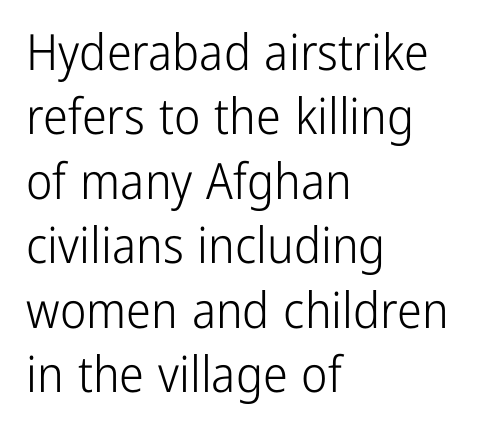
This is the regular roman posture of the typeface. Is the block centered? No — it sits flush against the left margin. Nothing sits at the stroke ends, so this counts as sans-serif. Character widths vary here, with narrow letters taking less room than wide ones.
